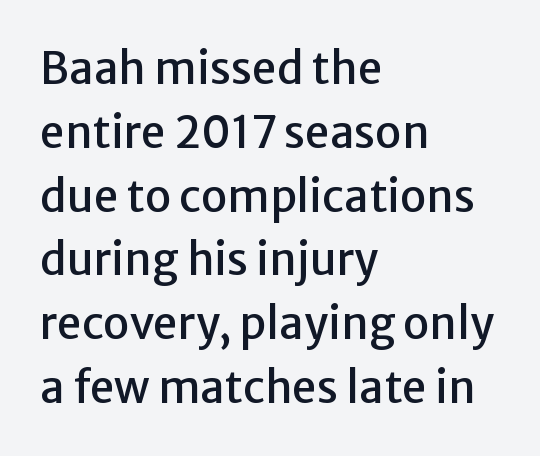
Is this a fixed-width face? No — the glyphs have proportional, varying widths. Vertical strokes here are truly vertical. Which margin do the lines hug? The left one — the right edge is uneven. Notice how descenders clear the ascenders below comfortably — that's standard leading. How are the letters spaced? Ordinarily, with no added tracking.
